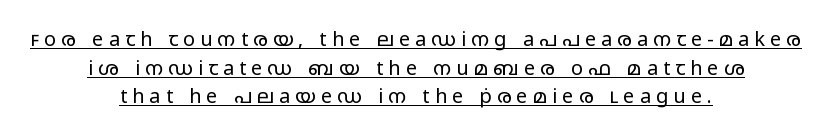
The image shows 20 px text type, upright; set centered, normal line spacing (1.43x), unusually wide letter spacing (+0.25 em), underlined.
